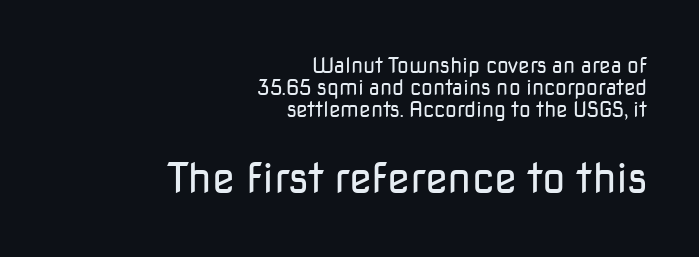
The image shows 42 px regular-weight sans-serif type, upright; set right-aligned, tight line spacing (1.04x), normal letter spacing, not underlined; the second (bottom) block is 2.0x larger; low stroke contrast and a medium x-height.
